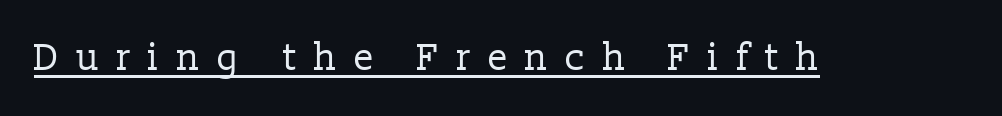
Beneath each row of characters lies a ruled line. Here the glyphs are tracked loosely, breaking word shapes into spaced letters. Posture: upright roman. The rendering uses natural spacing where letterforms have individual widths. Nothing heavy about these letters — not bold at all. These lines are composed in type with serifs.
